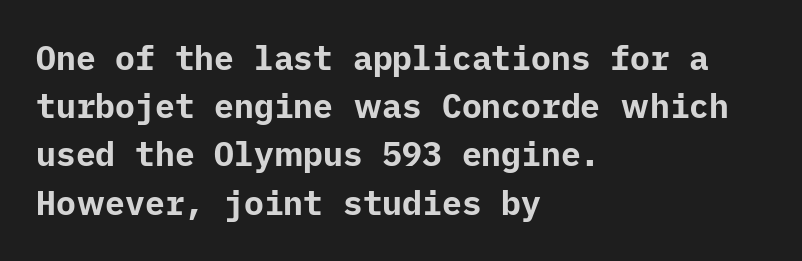
The image shows 33 px bold sans-serif type, upright; set left-aligned, normal line spacing (1.46x), normal letter spacing, not underlined; low stroke contrast and a medium x-height.
